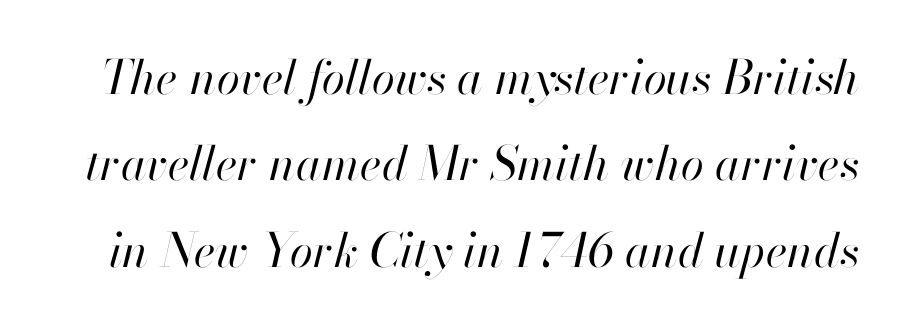
The image shows 47 px regular-weight type, italic (leaning right); set line spacing 1.84x, normal letter spacing, not underlined; high stroke contrast and a small x-height.
